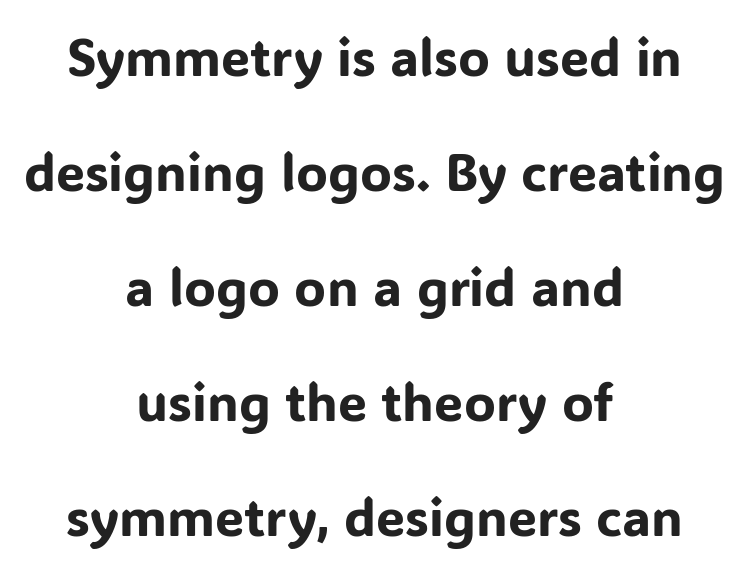
Nobody touched the tracking dial on this one. The leading is generous, giving the passage an open texture. Horizontally, the lines are justified to the midpoint only. I'd call this a sans setting — the letters go barefoot.
